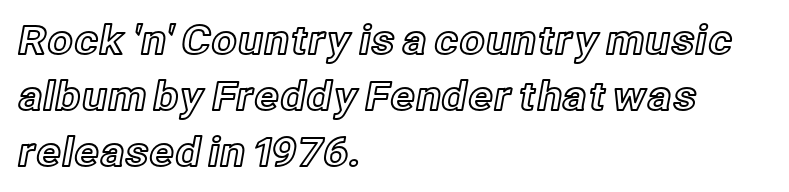
Any mark beneath the type? The region is blank. Each line starts at the same left margin while the right side varies. Each letter keeps its own natural width here, so spacing adapts to shape. In terms of letterspacing, this is plain default setting.
